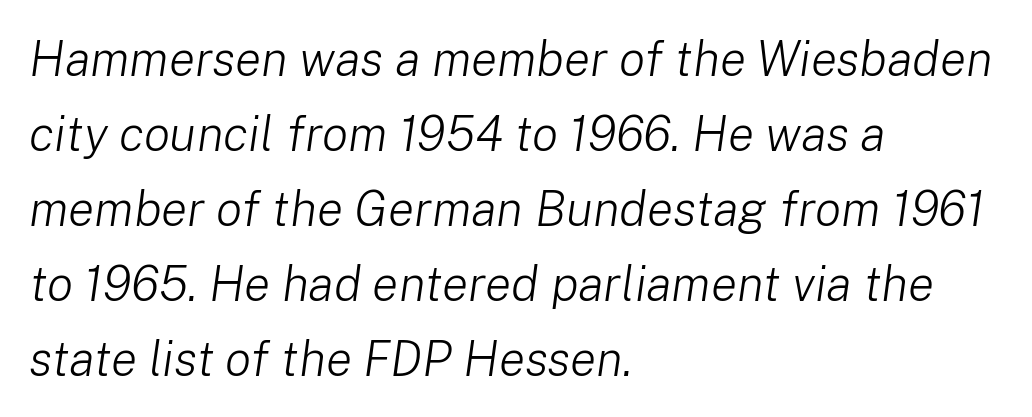
Q: Is the text bold? A: No.
Q: Is the text italic (slanted)? A: Yes, it leans right by about 8 degrees.
Q: Is the text underlined? A: No.
Q: How is the paragraph aligned? A: Left-aligned.
Q: Is the spacing between letters normal or unusually wide? A: Normal.
Q: Is the spacing between lines tight, normal or loose? A: Normal.
Q: Width (condensed, normal, or wide)? A: Normal.
Q: Stroke contrast? A: Low.
Q: x-height? A: Medium.
Q: Monospaced? A: No.
